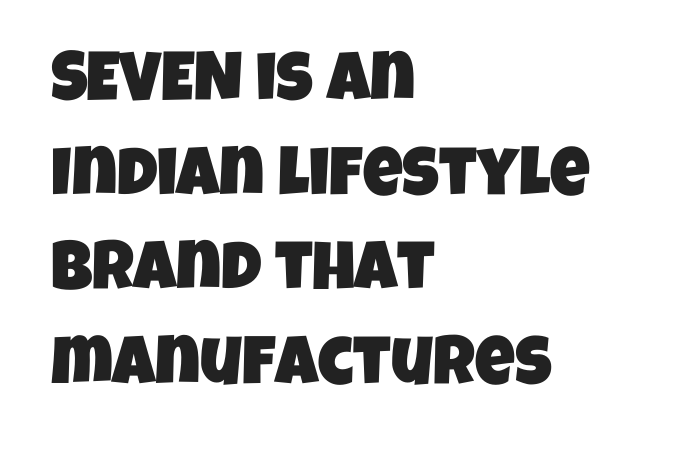
This sample uses a sans-serif face. In terms of letterspacing, this is plain default setting. Think of a printed novel: that variable character pitch is what you see here. Teacher's note: observe the even left margin — that is flush-left alignment. The space directly below the letters is spotless. Rows of type keep a routine distance in the vertical direction.
